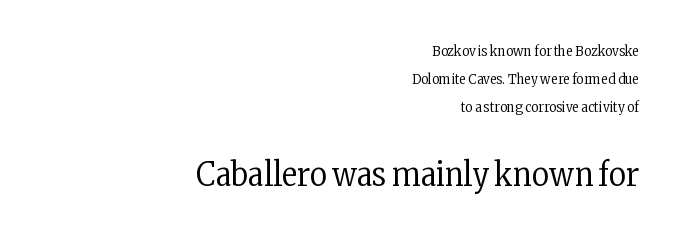
A roman cut, with each character standing at attention. This rendering features lettering with no underline. Note: serifs present on the glyphs. Horizontal bands of white between lines are thick stripes.
